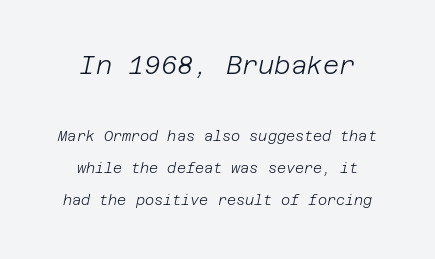
Is the letter spacing exaggerated? No — it looks like the ordinary default. The area under the type is left untouched. The glyphs look as if they've been sheared to an angle. Compared with a typical body face, this is equally light or lighter still.
